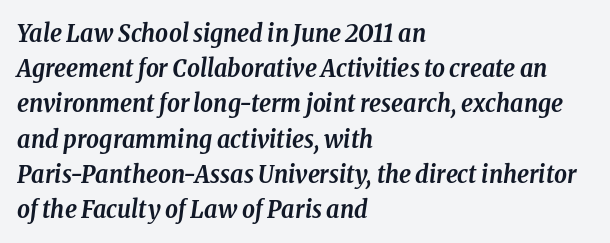
Q: Is the text bold? A: Yes.
Q: Is the text italic (slanted)? A: Yes, it leans right by about 8 degrees.
Q: Is the text underlined? A: No.
Q: How is the paragraph aligned? A: Left-aligned.
Q: Is the spacing between letters normal or unusually wide? A: Normal.
Q: Is the spacing between lines tight, normal or loose? A: Normal.
